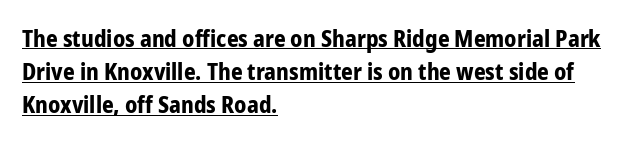
The image shows 23 px bold type, upright; set left-aligned, normal line spacing (1.44x), normal letter spacing, underlined.
